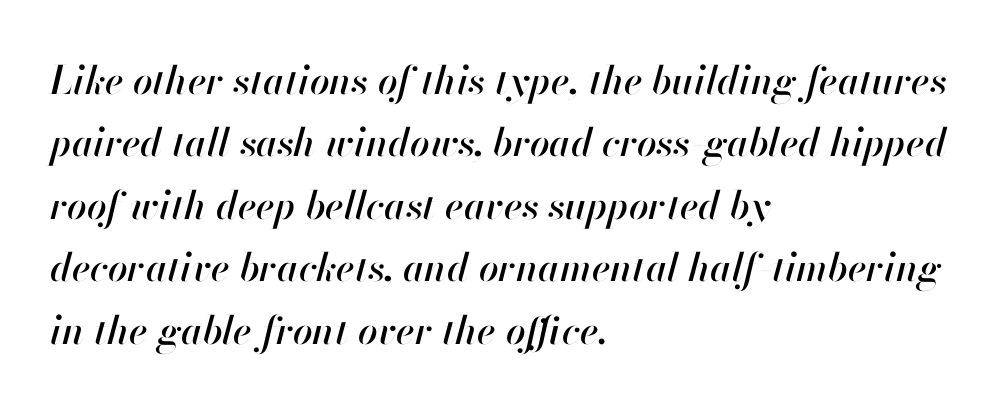
{"italic": "yes", "lean": "right", "slant_degrees": 13, "width": "normal", "stroke_contrast": "high", "x_height": "small", "monospaced": "no", "underline": "no", "align": "left", "line_spacing": "normal", "line_spacing_ratio": 1.6, "letter_spacing": "normal", "letter_spacing_em": 0.0, "glyph_px": 39}
